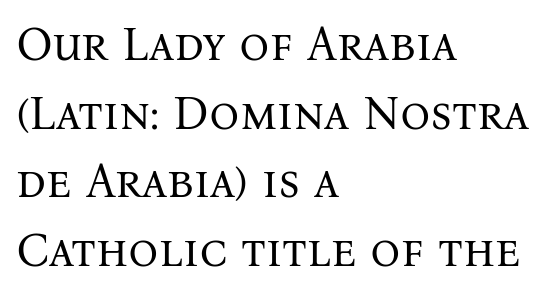
Q: Is the text bold? A: No.
Q: Is the text italic (slanted)? A: No, it is upright.
Q: Is the typeface a serif or a sans-serif typeface? A: Serif.
Q: Is the text underlined? A: No.
Q: How is the paragraph aligned? A: Left-aligned.
Q: Is the spacing between letters normal or unusually wide? A: Normal.
Q: Is the spacing between lines tight, normal or loose? A: Normal.
Q: Width (condensed, normal, or wide)? A: Normal.
Q: Stroke contrast? A: Medium.
Q: x-height? A: Medium.
Q: Monospaced? A: No.
